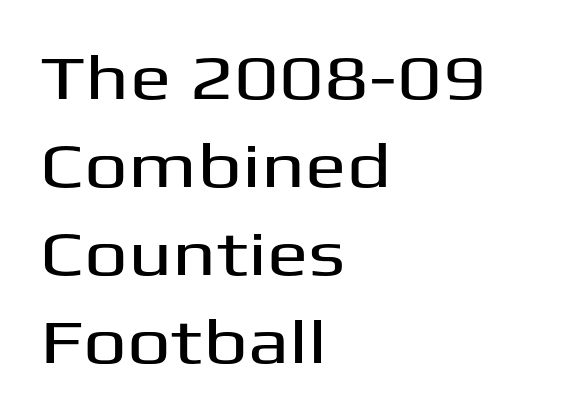
Q: Is the text italic (slanted)? A: No, it is upright.
Q: Is the typeface a serif or a sans-serif typeface? A: Sans-serif.
Q: Is the text underlined? A: No.
Q: How is the paragraph aligned? A: Left-aligned.
Q: Is the spacing between letters normal or unusually wide? A: Normal.
Q: Is the spacing between lines tight, normal or loose? A: Normal.
Q: Width (condensed, normal, or wide)? A: Wide.
Q: Stroke contrast? A: Medium.
Q: x-height? A: Medium.
Q: Monospaced? A: No.
